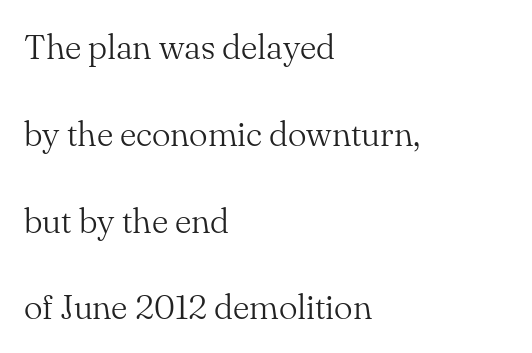
{"serif": "yes", "italic": "no", "bold": "no", "weight": "light", "width": "normal", "stroke_contrast": "medium", "x_height": "small", "monospaced": "no", "underline": "no", "align": "left", "line_spacing": "loose", "line_spacing_ratio": 2.48, "letter_spacing": "normal", "letter_spacing_em": 0.0, "glyph_px": 35}
